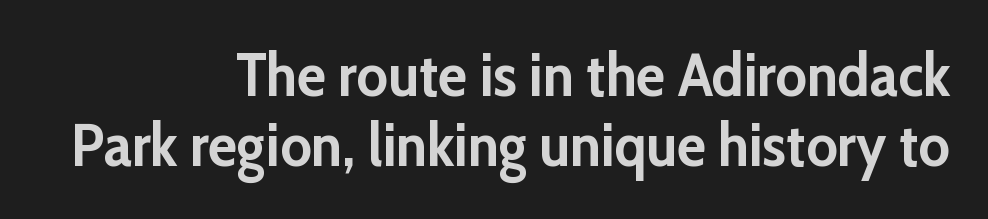
Unlike italic type, these characters show no tilt at all. Anything drawn beneath the words? Only blank space. Spacing between characters is what you'd get straight out of the box. Proportional: the letters do not fall into vertical columns. The rag falls on the left side of this text block. This sample uses a sans-serif face.
